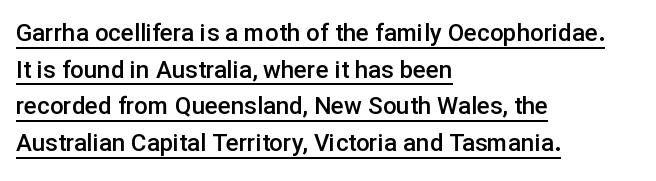
Q: Is the text bold? A: Semi-bold.
Q: Is the text italic (slanted)? A: No, it is upright.
Q: Is the text underlined? A: Yes.
Q: How is the paragraph aligned? A: Left-aligned.
Q: Is the spacing between letters normal or unusually wide? A: Normal.
Q: Is the spacing between lines tight, normal or loose? A: Normal.
